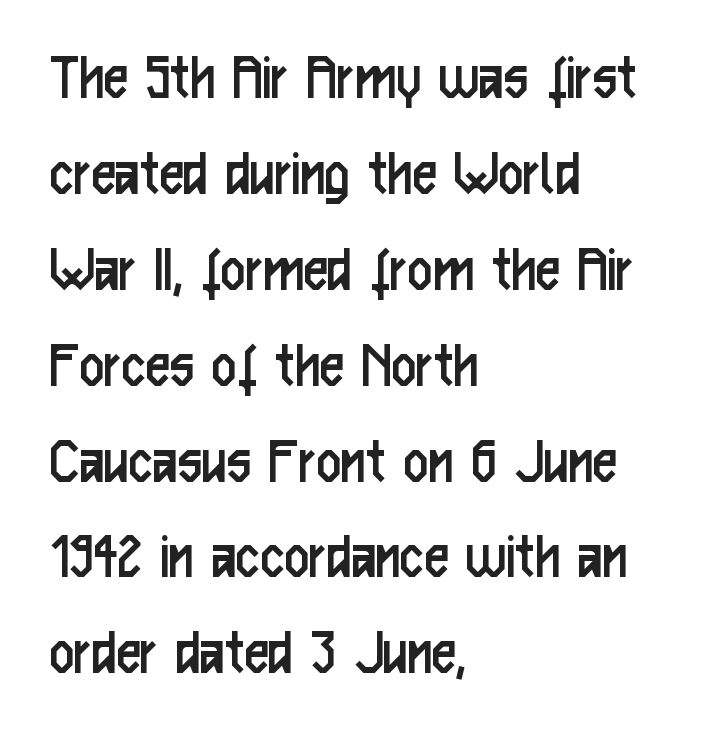
Q: Is the text bold? A: No.
Q: Is the text italic (slanted)? A: No, it is upright.
Q: Is the typeface a serif or a sans-serif typeface? A: Sans-serif.
Q: Is the text underlined? A: No.
Q: How is the paragraph aligned? A: Left-aligned.
Q: Is the spacing between letters normal or unusually wide? A: Normal.
Q: Is the spacing between lines tight, normal or loose? A: Normal.
Q: Width (condensed, normal, or wide)? A: Condensed.
Q: Stroke contrast? A: Low.
Q: x-height? A: Medium.
Q: Monospaced? A: No.
